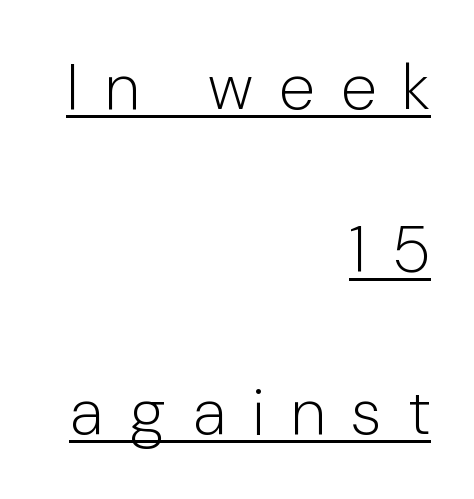
Q: Is the text bold? A: No.
Q: Is the text italic (slanted)? A: No, it is upright.
Q: Is the typeface a serif or a sans-serif typeface? A: Sans-serif.
Q: Is the text underlined? A: Yes.
Q: How is the paragraph aligned? A: Right-aligned.
Q: Is the spacing between letters normal or unusually wide? A: Unusually wide.
Q: Is the spacing between lines tight, normal or loose? A: Loose.
Q: Width (condensed, normal, or wide)? A: Normal.
Q: Stroke contrast? A: Low.
Q: x-height? A: Medium.
Q: Monospaced? A: No.
